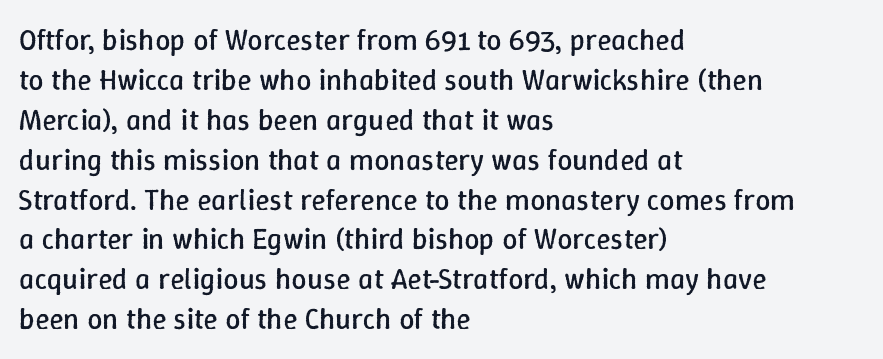
All the whitespace from short lines collects on the right. The rendering uses natural spacing where letterforms have individual widths. The face looks like a standard text weight, possibly lighter. Horizontal bands of white between lines are of average thickness. The baseline area is clear.
